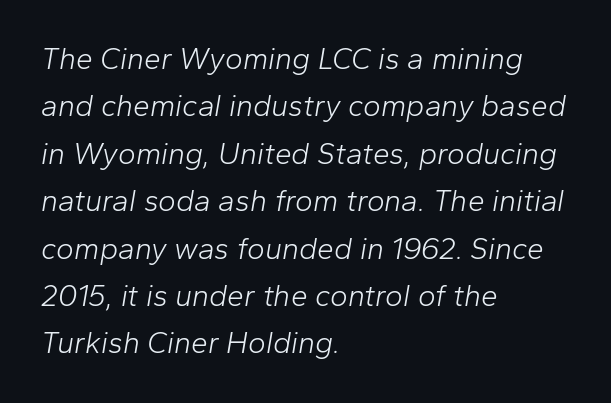
Q: Is the text bold? A: No.
Q: Is the text italic (slanted)? A: Yes, it leans right by about 10 degrees.
Q: Is the text underlined? A: No.
Q: How is the paragraph aligned? A: Left-aligned.
Q: Is the spacing between letters normal or unusually wide? A: Normal.
Q: Is the spacing between lines tight, normal or loose? A: Normal.
Q: Width (condensed, normal, or wide)? A: Normal.
Q: Stroke contrast? A: Low.
Q: x-height? A: Medium.
Q: Monospaced? A: No.
